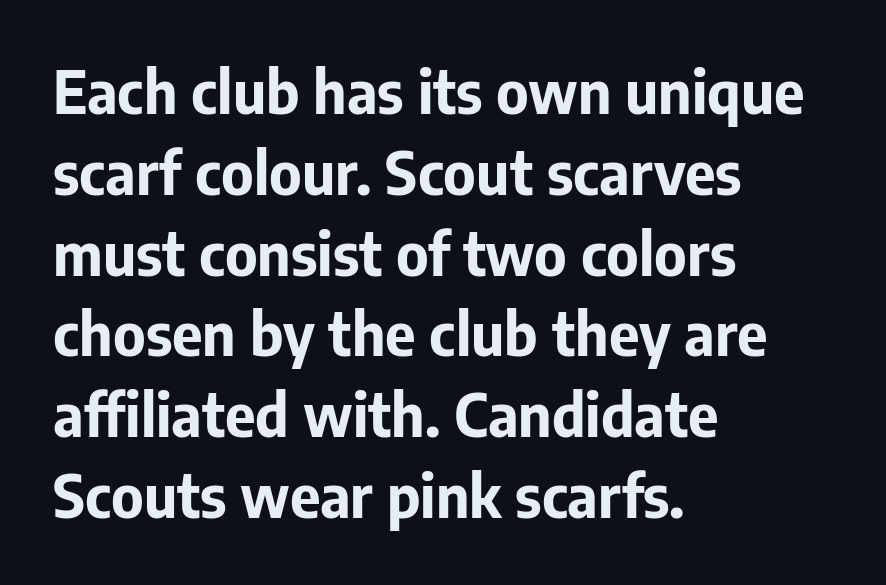
{"serif": "no", "italic": "no", "bold": "yes", "weight": "bold", "width": "normal", "stroke_contrast": "low", "x_height": "medium", "monospaced": "no", "underline": "no", "align": "left", "line_spacing": "normal", "line_spacing_ratio": 1.37, "letter_spacing": "normal", "letter_spacing_em": 0.0, "glyph_px": 59}
